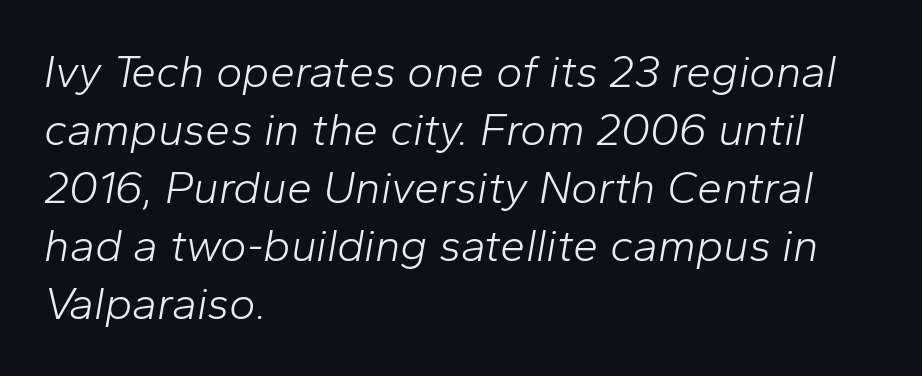
Q: Is the text bold? A: No.
Q: Is the text italic (slanted)? A: Yes, it leans right by about 10 degrees.
Q: Is the text underlined? A: No.
Q: How is the paragraph aligned? A: Left-aligned.
Q: Is the spacing between letters normal or unusually wide? A: Normal.
Q: Is the spacing between lines tight, normal or loose? A: Normal.
Q: Width (condensed, normal, or wide)? A: Normal.
Q: Stroke contrast? A: Low.
Q: x-height? A: Medium.
Q: Monospaced? A: No.
